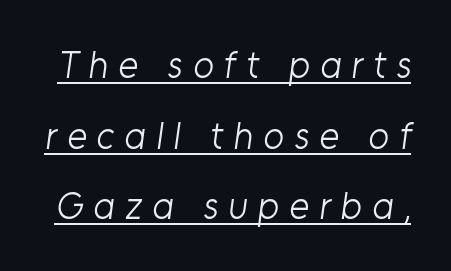
Q: Is the text bold? A: No.
Q: Is the typeface a serif or a sans-serif typeface? A: Sans-serif.
Q: Is the text underlined? A: Yes.
Q: Is the spacing between letters normal or unusually wide? A: Unusually wide.
Q: Width (condensed, normal, or wide)? A: Normal.
Q: Stroke contrast? A: Low.
Q: x-height? A: Medium.
Q: Monospaced? A: No.
